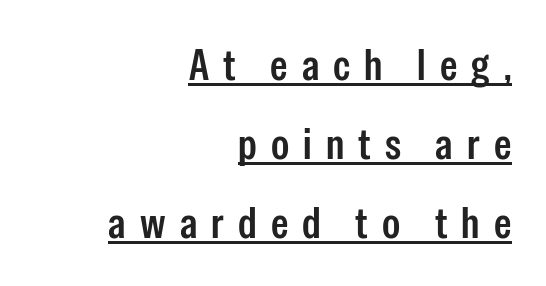
Q: Is the text italic (slanted)? A: No, it is upright.
Q: Is the typeface a serif or a sans-serif typeface? A: Sans-serif.
Q: Is the text underlined? A: Yes.
Q: How is the paragraph aligned? A: Right-aligned.
Q: Is the spacing between letters normal or unusually wide? A: Unusually wide.
Q: Width (condensed, normal, or wide)? A: Condensed.
Q: Stroke contrast? A: Low.
Q: x-height? A: Medium.
Q: Monospaced? A: No.
